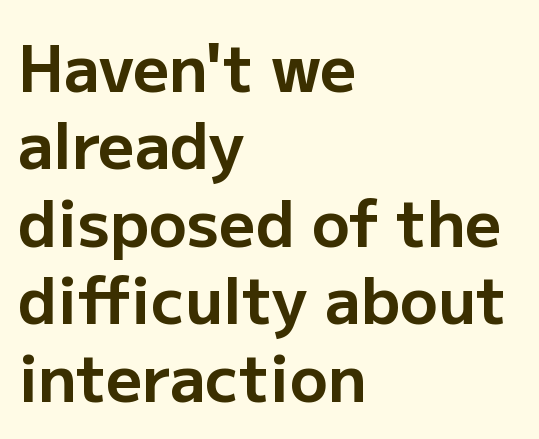
{"serif": "no", "italic": "no", "bold": "yes", "weight": "bold", "width": "normal", "stroke_contrast": "low", "x_height": "medium", "monospaced": "no", "underline": "no", "align": "left", "line_spacing_ratio": 1.23, "letter_spacing": "normal", "letter_spacing_em": 0.0, "glyph_px": 63}
